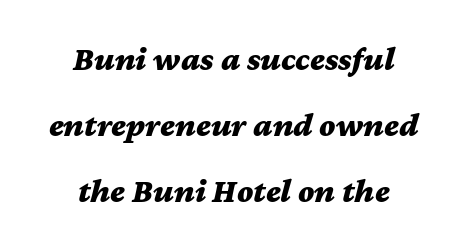
Q: Is the text bold? A: Yes.
Q: Is the text italic (slanted)? A: Yes, it leans right by about 12 degrees.
Q: Is the text underlined? A: No.
Q: How is the paragraph aligned? A: Centered.
Q: Is the spacing between letters normal or unusually wide? A: Normal.
Q: Is the spacing between lines tight, normal or loose? A: Loose.
Q: Width (condensed, normal, or wide)? A: Wide.
Q: Stroke contrast? A: Medium.
Q: x-height? A: Medium.
Q: Monospaced? A: No.
